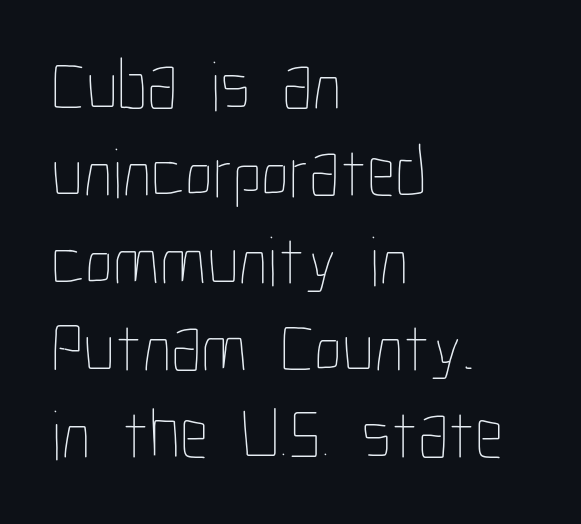
Q: Is the text bold? A: No.
Q: Is the text italic (slanted)? A: No, it is upright.
Q: Is the text underlined? A: No.
Q: How is the paragraph aligned? A: Left-aligned.
Q: Is the spacing between letters normal or unusually wide? A: Normal.
Q: Width (condensed, normal, or wide)? A: Condensed.
Q: Stroke contrast? A: Low.
Q: x-height? A: Medium.
Q: Monospaced? A: No.
